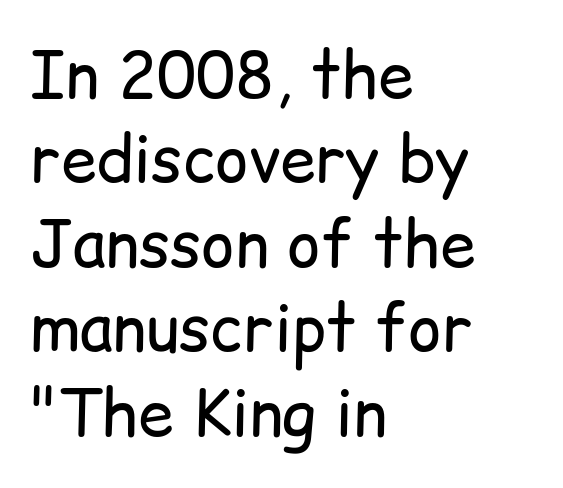
It's the straight-up-and-down kind of type. Summary of vertical rhythm: regular, with standard interline spacing. The lines in this sample share a left origin and differ only in where they stop. Letter spacing: default. Note the varied advance widths — an 'i' is clearly narrower than an 'm'. Unmarked baselines from the first word to the last.
